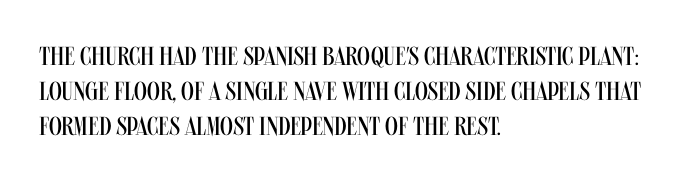
The image shows 26 px text type, upright; set left-aligned, normal line spacing (1.35x), normal letter spacing, not underlined.
